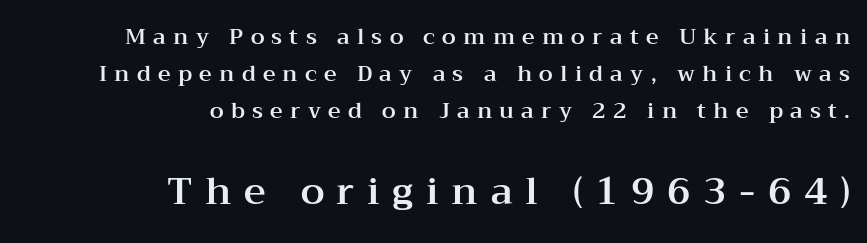
The font's upright variant was chosen for this text. Here the designer chose a conventional face with non-uniform glyph widths. Descenders are the only things crossing below the line. Whoever set this made the second block the dominant, larger element.
